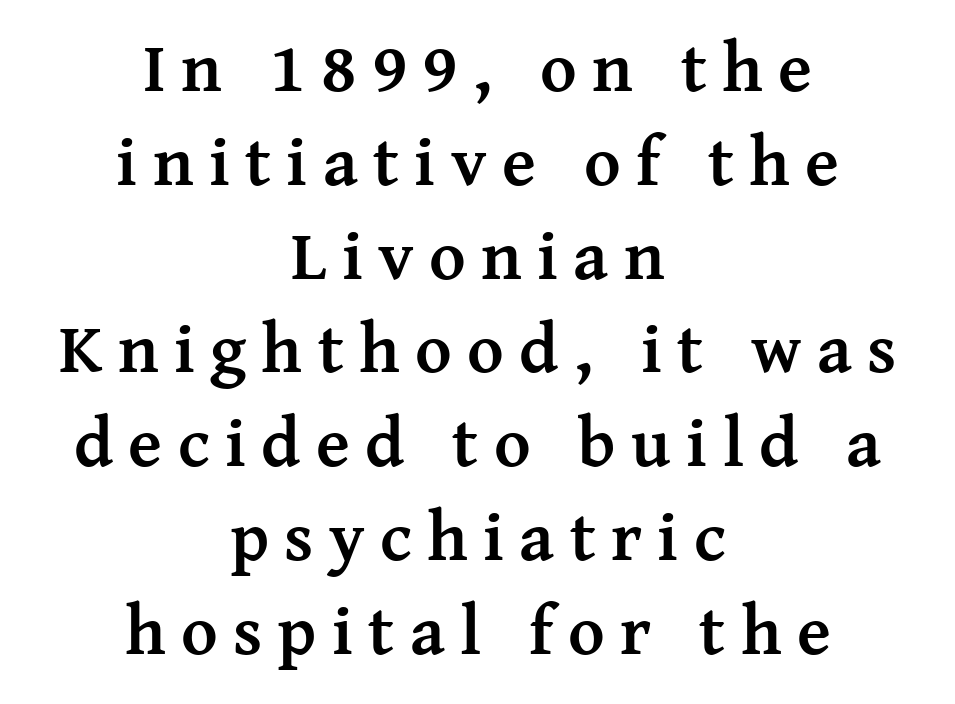
Q: Is the text bold? A: Yes.
Q: Is the text italic (slanted)? A: No, it is upright.
Q: Is the typeface a serif or a sans-serif typeface? A: Serif.
Q: Is the text underlined? A: No.
Q: How is the paragraph aligned? A: Centered.
Q: Is the spacing between letters normal or unusually wide? A: Unusually wide.
Q: Is the spacing between lines tight, normal or loose? A: Normal.
Q: Width (condensed, normal, or wide)? A: Normal.
Q: Stroke contrast? A: Medium.
Q: x-height? A: Medium.
Q: Monospaced? A: No.
